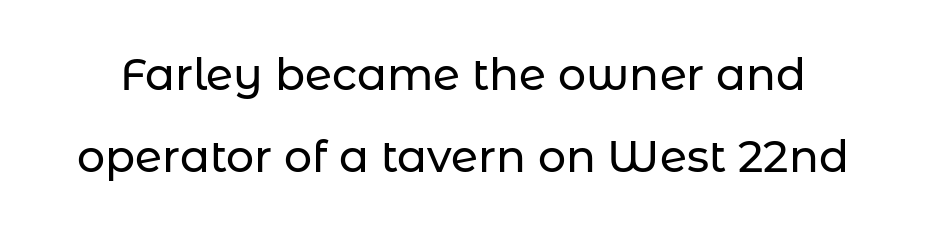
{"serif": "no", "italic": "no", "width": "normal", "stroke_contrast": "low", "x_height": "medium", "monospaced": "no", "underline": "no", "line_spacing_ratio": 1.86, "letter_spacing": "normal", "letter_spacing_em": 0.0, "glyph_px": 44}
